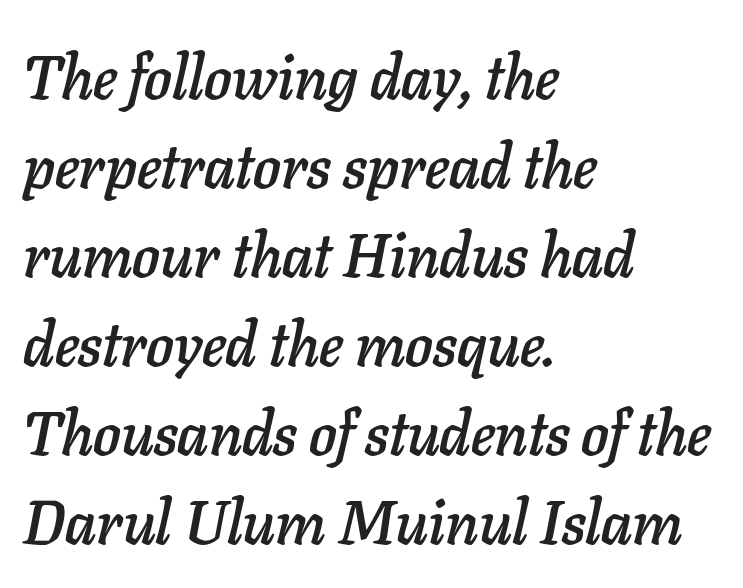
The image shows 61 px text type, italic (leaning right); set left-aligned, normal line spacing (1.46x), normal letter spacing, not underlined; low stroke contrast and a medium x-height.
